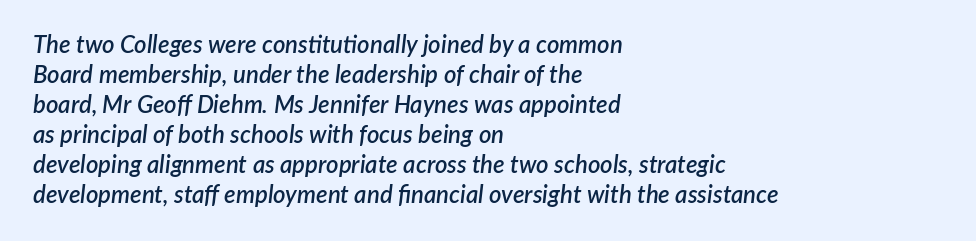
Any mark beneath the type? The region is blank. Summary of weight: moderately heavy, a semibold. There is no visible air inserted between adjacent glyphs. The typography opts for an oblique posture over an upright one. The passage shown stacks its lines at a standard gap. The setting favours the left margin, as ordinary paragraphs usually do.
